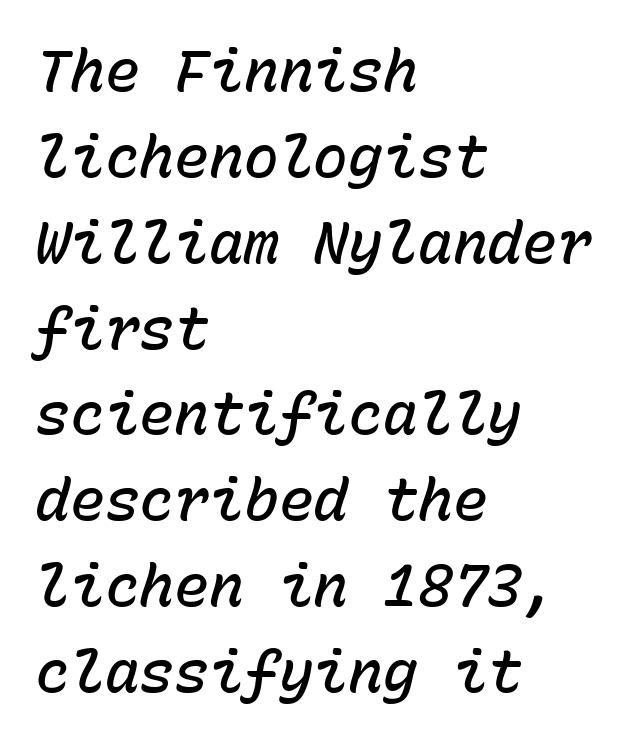
{"italic": "yes", "lean": "right", "slant_degrees": 15, "bold": "semi", "weight": "semibold", "width": "normal", "stroke_contrast": "low", "x_height": "medium", "monospaced": "yes", "underline": "no", "align": "left", "line_spacing": "normal", "line_spacing_ratio": 1.48, "letter_spacing": "normal", "letter_spacing_em": 0.0, "glyph_px": 58}
